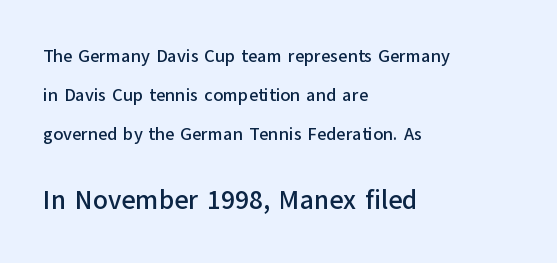
Q: Is the text italic (slanted)? A: No, it is upright.
Q: Is the text underlined? A: No.
Q: How is the paragraph aligned? A: Left-aligned.
Q: Is the spacing between letters normal or unusually wide? A: Normal.
Q: Is the spacing between lines tight, normal or loose? A: Loose.
Q: Which block of text is set in a larger size, the first (top) or the second (bottom)? A: The second (bottom) one.
